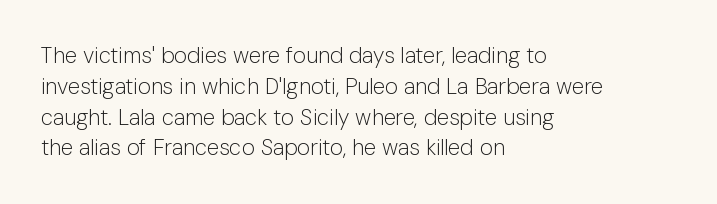
The image shows 22 px text type, upright; set left-aligned, normal line spacing (1.4x), normal letter spacing, not underlined.
